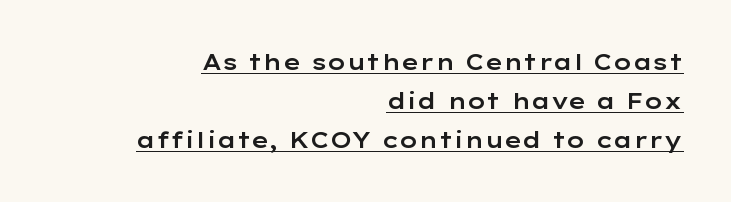
The image shows 22 px text type, upright; set right-aligned, line spacing 1.77x, normal letter spacing, underlined.
